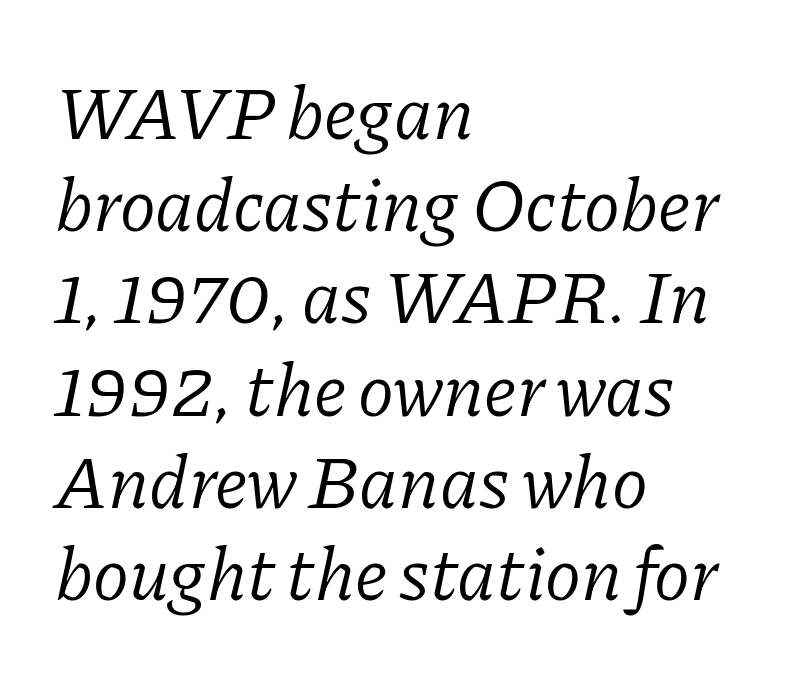
Q: Is the text bold? A: No.
Q: Is the text italic (slanted)? A: Yes, it leans right by about 11 degrees.
Q: Is the typeface a serif or a sans-serif typeface? A: Serif.
Q: Is the text underlined? A: No.
Q: How is the paragraph aligned? A: Left-aligned.
Q: Is the spacing between letters normal or unusually wide? A: Normal.
Q: Width (condensed, normal, or wide)? A: Normal.
Q: Stroke contrast? A: Low.
Q: x-height? A: Medium.
Q: Monospaced? A: No.
